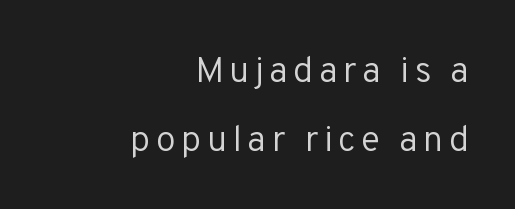
{"serif": "no", "italic": "no", "bold": "no", "weight": "regular", "width": "normal", "stroke_contrast": "low", "x_height": "medium", "monospaced": "no", "underline": "no", "align": "right", "line_spacing": "loose", "line_spacing_ratio": 1.92, "glyph_px": 36}
